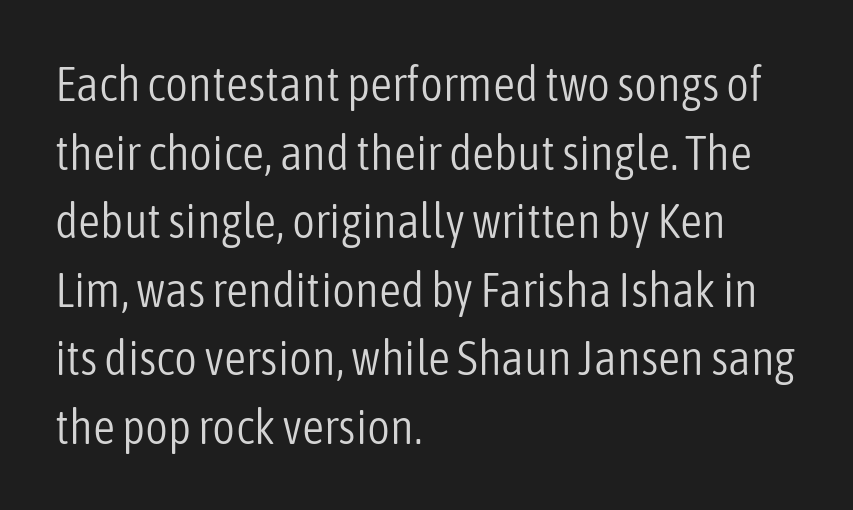
The image shows 49 px light, condensed sans-serif type, upright; set left-aligned, normal line spacing (1.4x), normal letter spacing, not underlined; low stroke contrast and a medium x-height.
